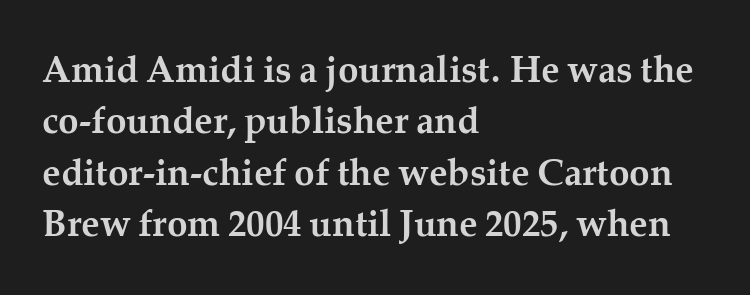
Look at the tracking — it's just the regular setting, nothing added. Alignment: flush left. You'd pick this weight for a headline — it's a proper bold. Each row of text sits above clean, open space. You could not count columns in this text — the font is proportionally spaced. Does the lettering tilt? It doesn't — this is upright.
